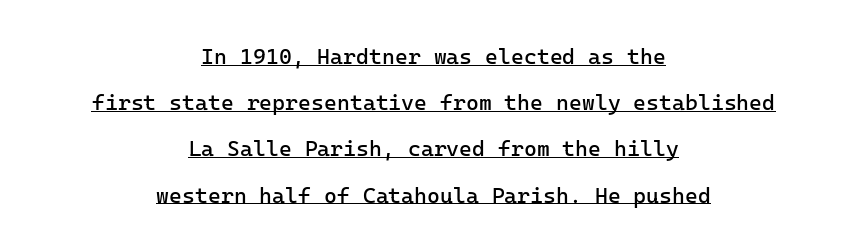
Q: Is the text bold? A: No.
Q: Is the text italic (slanted)? A: No, it is upright.
Q: Is the text underlined? A: Yes.
Q: How is the paragraph aligned? A: Centered.
Q: Is the spacing between letters normal or unusually wide? A: Normal.
Q: Is the spacing between lines tight, normal or loose? A: Loose.
